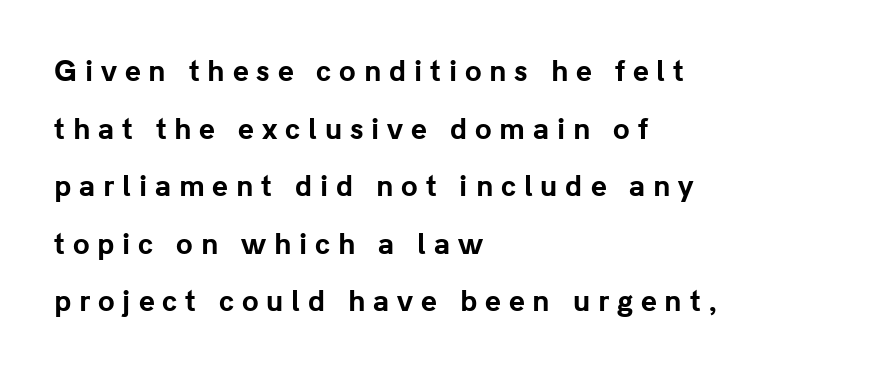
The image shows 27 px bold type, upright; set left-aligned, loose line spacing (2.13x), unusually wide letter spacing (+0.29 em), not underlined.
